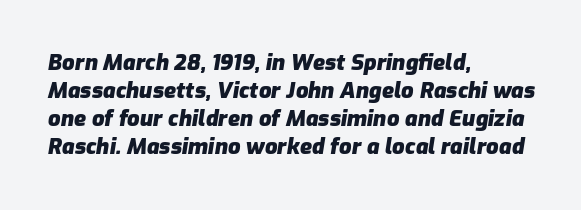
The image shows 22 px bold type, italic (leaning right); set left-aligned, normal line spacing (1.28x), normal letter spacing, not underlined.
